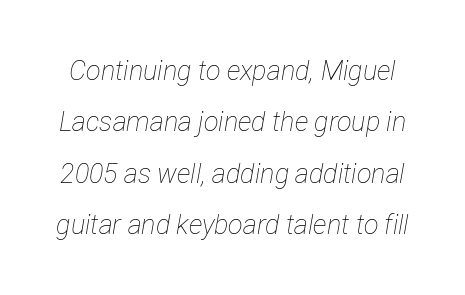
The image shows 27 px text type, italic (leaning right); set loose line spacing (1.9x), normal letter spacing, not underlined.
